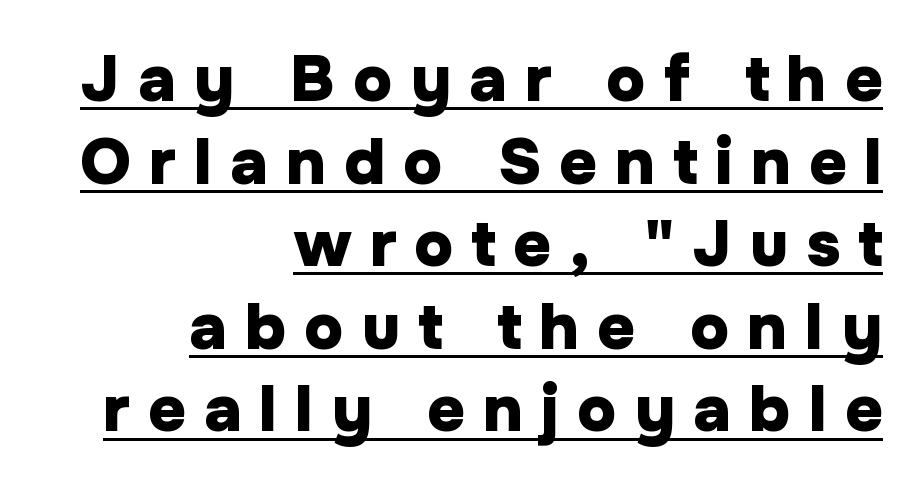
{"serif": "no", "italic": "no", "bold": "yes", "weight": "heavy", "width": "normal", "stroke_contrast": "low", "x_height": "medium", "monospaced": "no", "underline": "yes", "align": "right", "line_spacing": "normal", "line_spacing_ratio": 1.27, "letter_spacing": "wide", "letter_spacing_em": 0.28, "glyph_px": 65}
